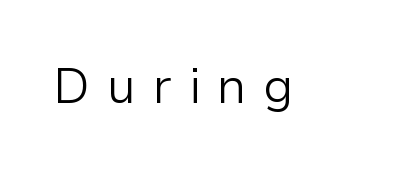
Short note: letters widely spaced. Nope, not italic — everything's standing straight. Heft: none added — not bold. Character widths vary here, with narrow letters taking less room than wide ones. The text was rendered using a sans face with plain stroke endings.
